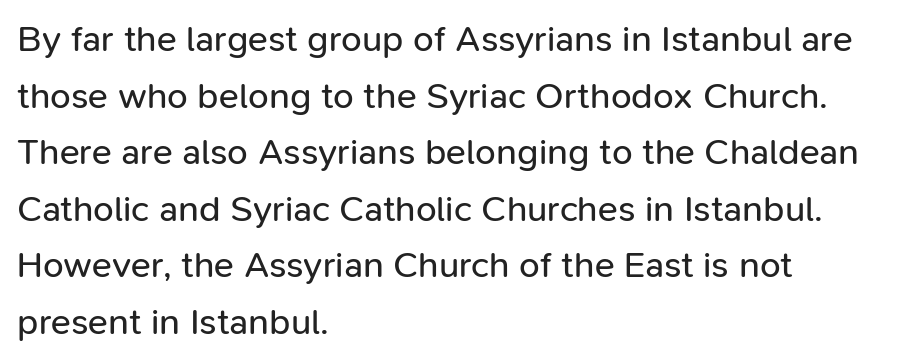
The image shows 37 px regular-weight sans-serif type, upright; set left-aligned, normal line spacing (1.53x), normal letter spacing, not underlined; low stroke contrast and a medium x-height.
